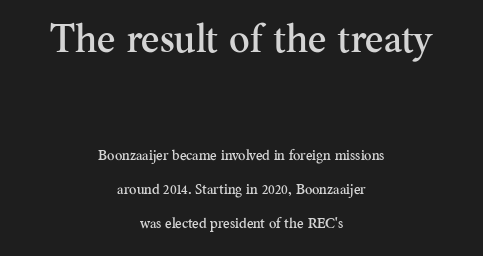
Q: Is the text italic (slanted)? A: No, it is upright.
Q: Is the typeface a serif or a sans-serif typeface? A: Serif.
Q: Is the text underlined? A: No.
Q: How is the paragraph aligned? A: Centered.
Q: Is the spacing between letters normal or unusually wide? A: Normal.
Q: Is the spacing between lines tight, normal or loose? A: Loose.
Q: Which block of text is set in a larger size, the first (top) or the second (bottom)? A: The first (top) one.
Q: Width (condensed, normal, or wide)? A: Normal.
Q: Stroke contrast? A: Medium.
Q: x-height? A: Small.
Q: Monospaced? A: No.
